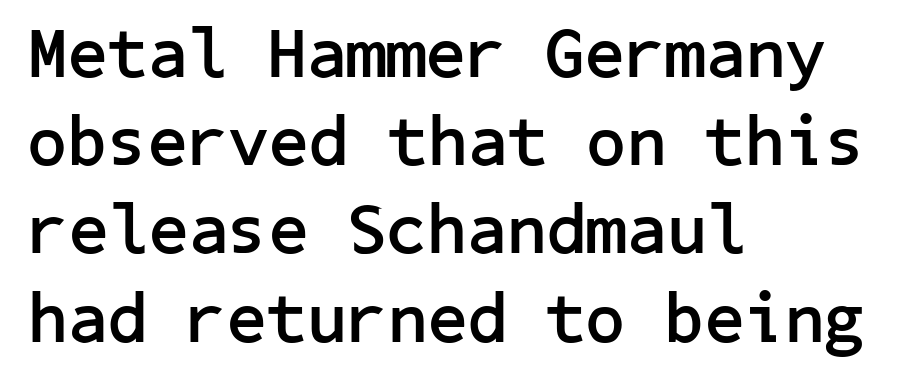
The image shows 70 px semibold sans-serif type, upright; set left-aligned, normal line spacing (1.26x), normal letter spacing, not underlined; low stroke contrast and a medium x-height.
